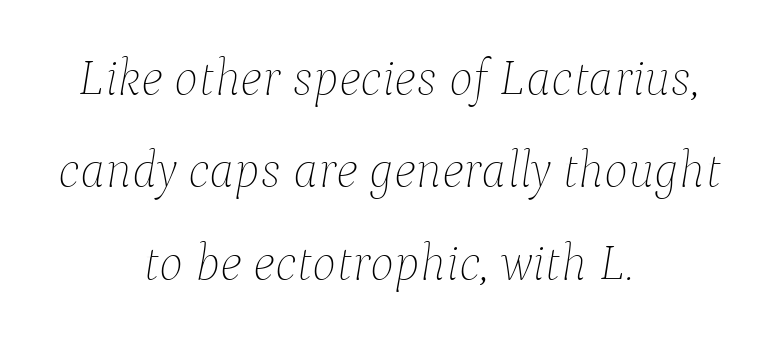
The letters advance in unequal steps, a hallmark of proportional type. The rendering positions every line midway between the sides. This sample uses an oblique cut, with every glyph tilted off the vertical. Has an underline been added? It has not.
